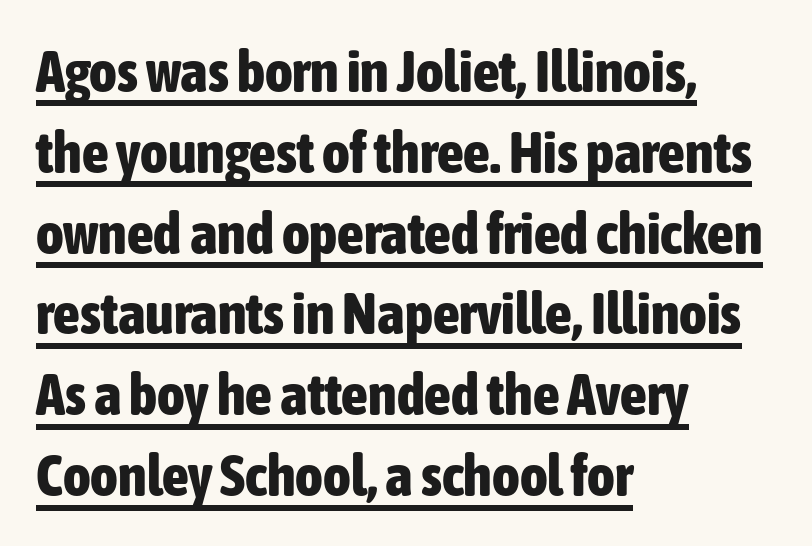
{"serif": "no", "italic": "no", "bold": "yes", "weight": "bold", "width": "condensed", "stroke_contrast": "low", "x_height": "medium", "monospaced": "no", "underline": "yes", "align": "left", "line_spacing": "normal", "line_spacing_ratio": 1.37, "letter_spacing": "normal", "letter_spacing_em": 0.0, "glyph_px": 59}
